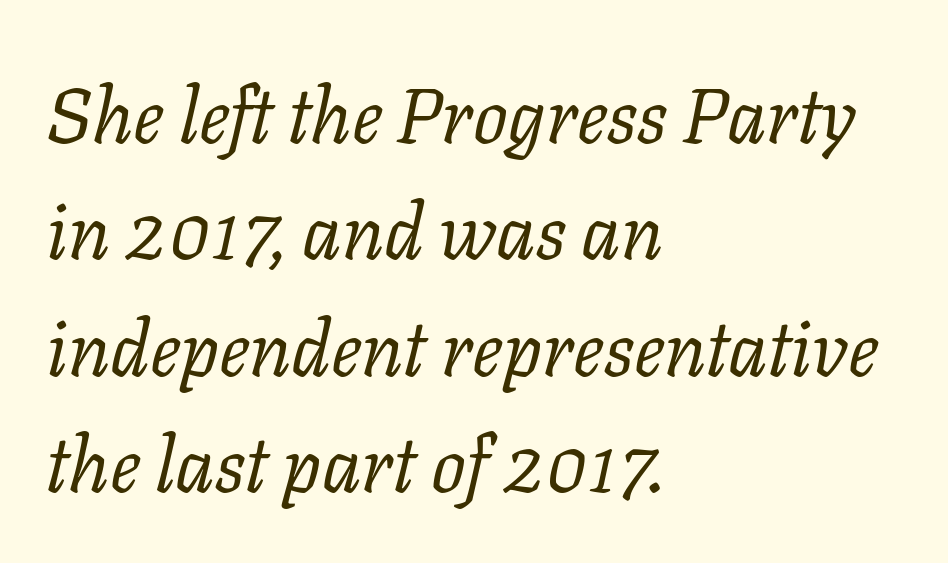
The image shows 77 px regular-weight serif type, italic (leaning right); set left-aligned, normal line spacing (1.51x), normal letter spacing, not underlined; low stroke contrast and a medium x-height.
